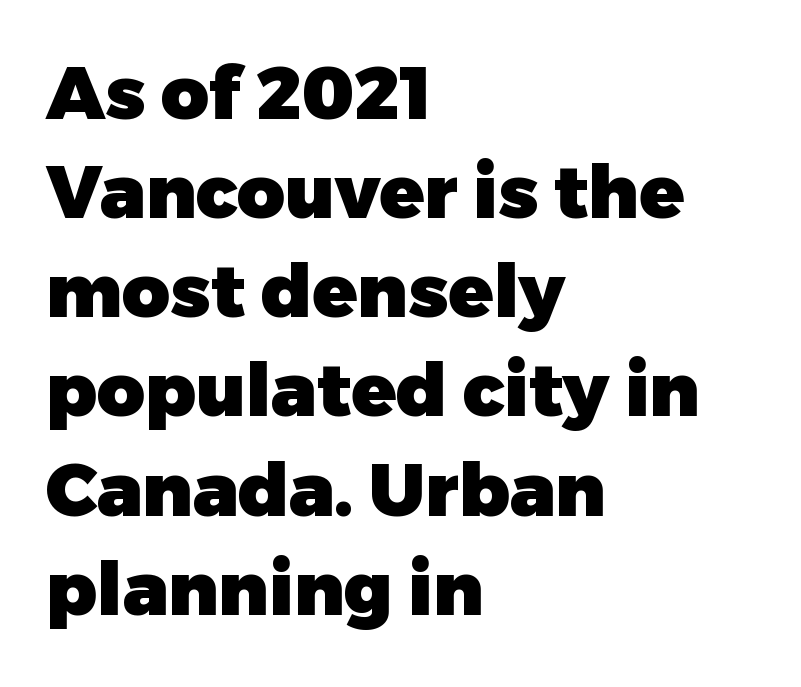
Q: Is the text bold? A: Yes.
Q: Is the text italic (slanted)? A: No, it is upright.
Q: Is the typeface a serif or a sans-serif typeface? A: Sans-serif.
Q: Is the text underlined? A: No.
Q: How is the paragraph aligned? A: Left-aligned.
Q: Is the spacing between letters normal or unusually wide? A: Normal.
Q: Is the spacing between lines tight, normal or loose? A: Normal.
Q: Width (condensed, normal, or wide)? A: Normal.
Q: Stroke contrast? A: Low.
Q: x-height? A: Medium.
Q: Monospaced? A: No.
